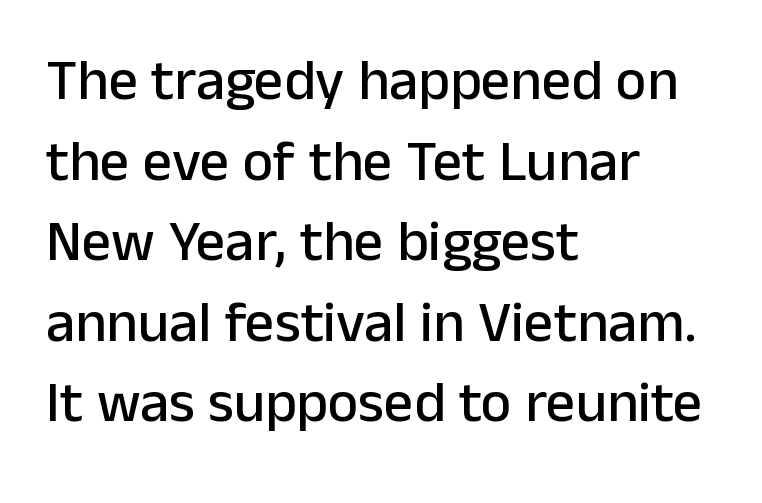
Q: Is the text italic (slanted)? A: No, it is upright.
Q: Is the typeface a serif or a sans-serif typeface? A: Sans-serif.
Q: Is the text underlined? A: No.
Q: How is the paragraph aligned? A: Left-aligned.
Q: Is the spacing between letters normal or unusually wide? A: Normal.
Q: Is the spacing between lines tight, normal or loose? A: Normal.
Q: Width (condensed, normal, or wide)? A: Normal.
Q: Stroke contrast? A: Low.
Q: x-height? A: Medium.
Q: Monospaced? A: No.
